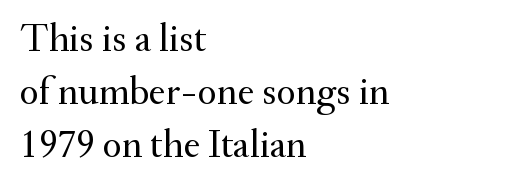
{"serif": "yes", "italic": "no", "bold": "no", "weight": "regular", "width": "normal", "stroke_contrast": "medium", "x_height": "small", "monospaced": "no", "underline": "no", "align": "left", "line_spacing": "normal", "line_spacing_ratio": 1.33, "letter_spacing": "normal", "letter_spacing_em": 0.0, "glyph_px": 40}
